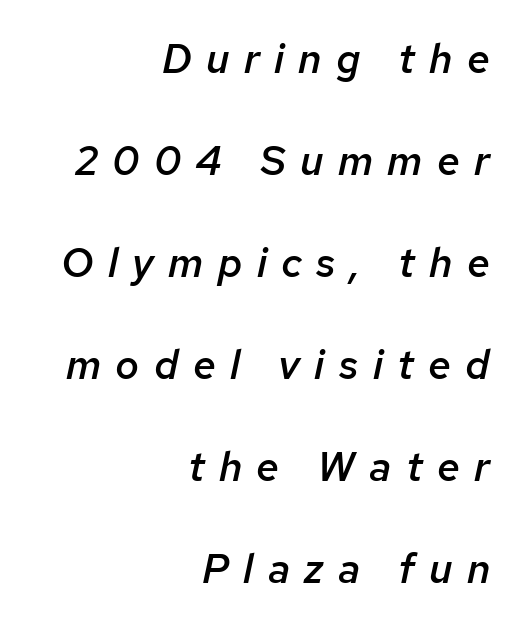
Q: Is the text bold? A: Semi-bold.
Q: Is the text italic (slanted)? A: Yes, it leans right by about 12 degrees.
Q: Is the text underlined? A: No.
Q: How is the paragraph aligned? A: Right-aligned.
Q: Is the spacing between letters normal or unusually wide? A: Unusually wide.
Q: Is the spacing between lines tight, normal or loose? A: Loose.
Q: Width (condensed, normal, or wide)? A: Normal.
Q: Stroke contrast? A: Low.
Q: x-height? A: Medium.
Q: Monospaced? A: No.
